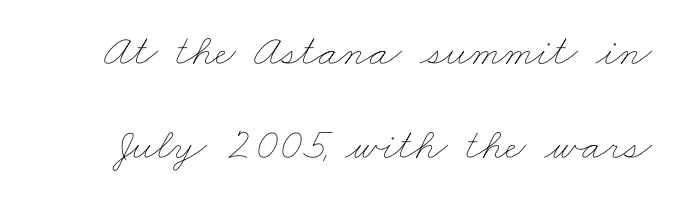
The type is set solid horizontally, with unmodified tracking. A typesetter would call this proportional, since set widths differ per character. The font sits on the lighter half of the weight spectrum, regular included. The passage shown is not underscored anywhere. Compared with typical paragraphs, the rows here are farther apart.
